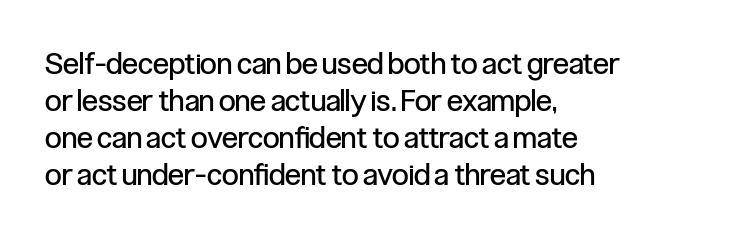
Q: Is the text bold? A: No.
Q: Is the text italic (slanted)? A: No, it is upright.
Q: Is the typeface a serif or a sans-serif typeface? A: Sans-serif.
Q: Is the text underlined? A: No.
Q: How is the paragraph aligned? A: Left-aligned.
Q: Is the spacing between letters normal or unusually wide? A: Normal.
Q: Width (condensed, normal, or wide)? A: Condensed.
Q: Stroke contrast? A: Low.
Q: x-height? A: Medium.
Q: Monospaced? A: No.
